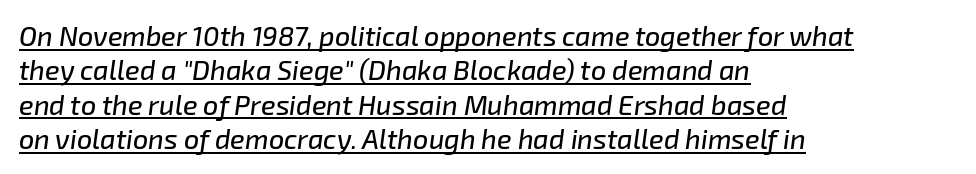
Q: Is the text italic (slanted)? A: Yes, it leans right by about 8 degrees.
Q: Is the text underlined? A: Yes.
Q: How is the paragraph aligned? A: Left-aligned.
Q: Is the spacing between letters normal or unusually wide? A: Normal.
Q: Is the spacing between lines tight, normal or loose? A: Normal.
